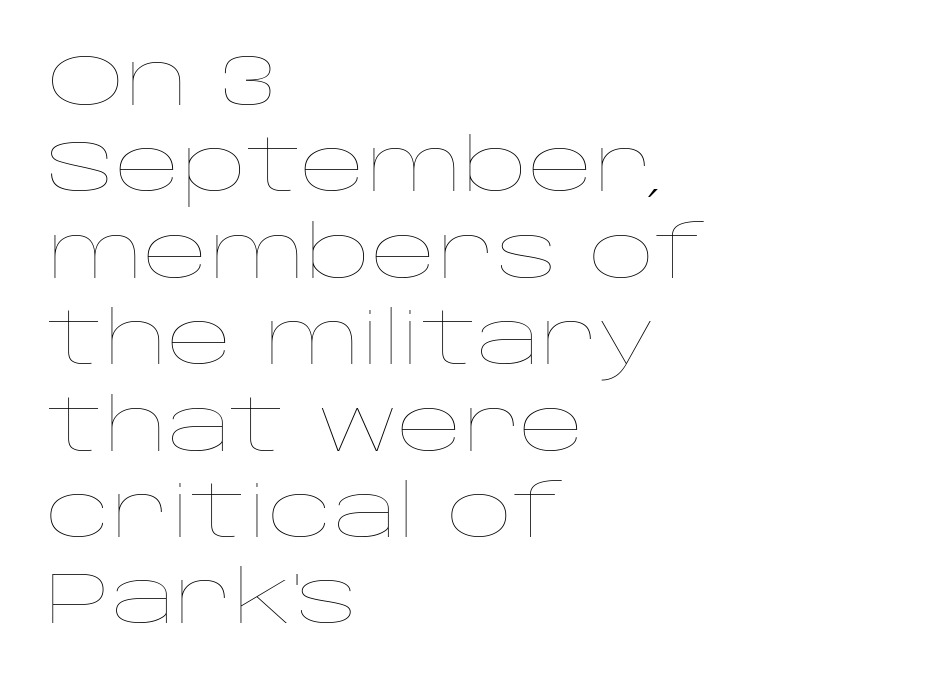
Every stem runs plumb, perpendicular to the baseline. The text block is weighted toward the left margin, trailing off unevenly rightward. Words float on clear page, feet unadorned. The passage shown is not bold in any degree.
